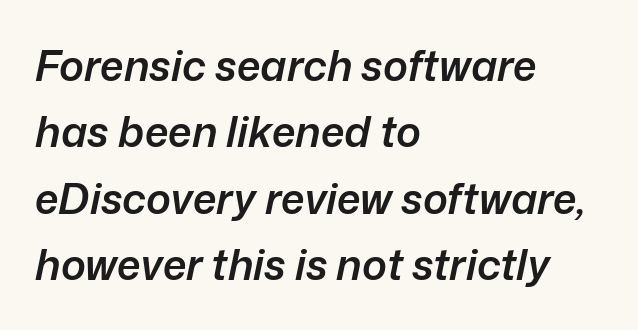
Students, note that the glyphs here touch the page at normal intervals. Typesetter's note: demi weight, one step under bold. The rows are spaced the way most documents space them. You could not count columns in this text — the font is proportionally spaced. Looking at the ascenders, they clearly lean. The rendering anchors every line to the left-hand side.
